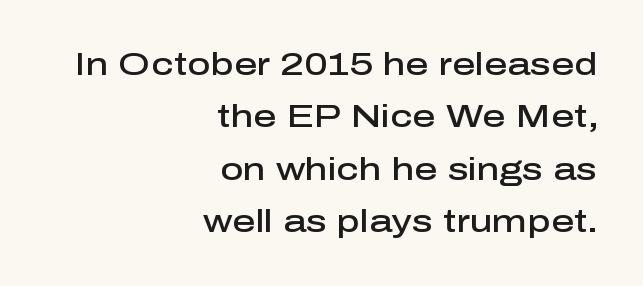
{"serif": "no", "italic": "no", "bold": "semi", "weight": "semibold", "width": "normal", "stroke_contrast": "low", "x_height": "medium", "monospaced": "no", "underline": "no", "align": "right", "line_spacing": "normal", "line_spacing_ratio": 1.64, "letter_spacing": "normal", "letter_spacing_em": 0.0, "glyph_px": 32}
